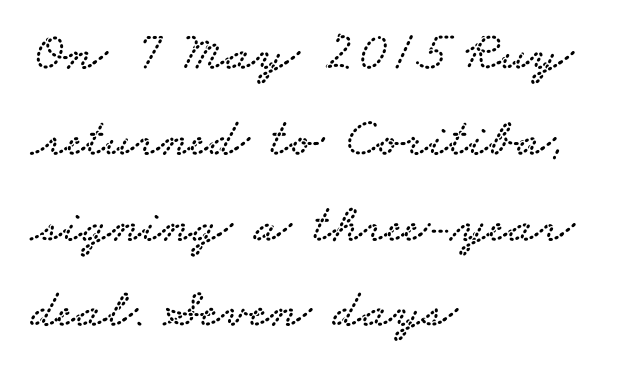
The image shows 55 px wide type; set left-aligned, normal line spacing (1.56x), normal letter spacing, not underlined; low stroke contrast and a small x-height.
